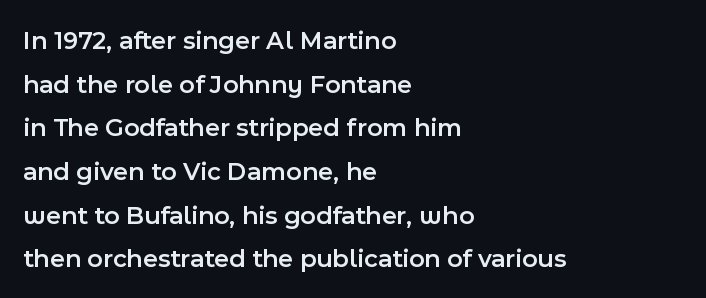
{"italic": "no", "bold": "semi", "underline": "no", "align": "left", "line_spacing": "normal", "line_spacing_ratio": 1.68, "letter_spacing": "normal", "letter_spacing_em": 0.0, "glyph_px": 26}
